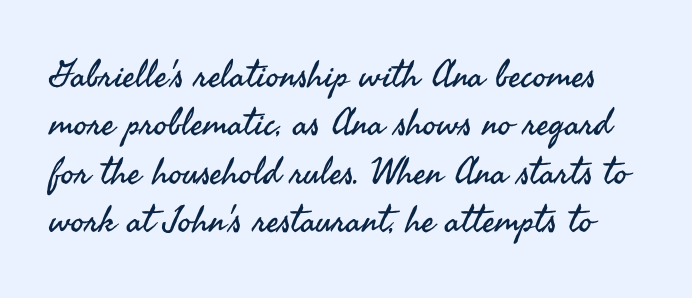
The image shows 37 px regular-weight sans-serif type; set normal line spacing (1.31x), normal letter spacing, not underlined; medium stroke contrast and a small x-height.
